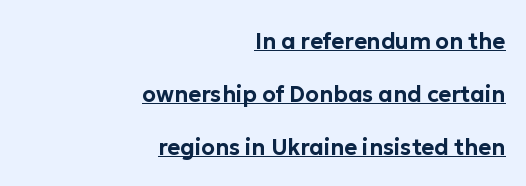
The passage shown is underscored from start to finish. If you drew a ruler down the right edge, every line would touch it. It's the straight-up-and-down kind of type. Whoever set this chose breathing room over compactness in the vertical rhythm. The line texture is even and compact thanks to regular tracking.
